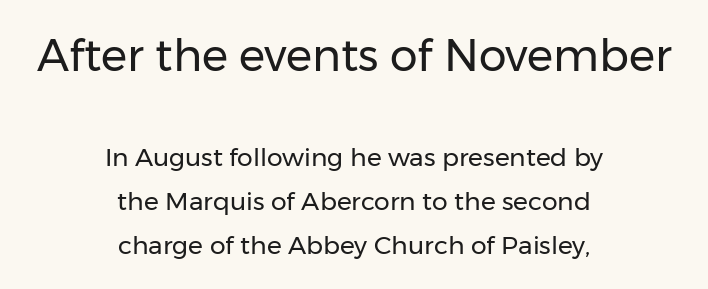
{"serif": "no", "italic": "no", "bold": "no", "weight": "regular", "width": "normal", "stroke_contrast": "low", "x_height": "medium", "monospaced": "no", "underline": "no", "align": "center", "line_spacing_ratio": 1.76, "letter_spacing": "normal", "letter_spacing_em": 0.0, "larger_block": "first", "size_ratio": 1.76, "glyph_px": 44}
